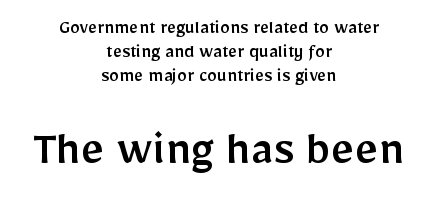
{"serif": "no", "italic": "no", "width": "normal", "stroke_contrast": "low", "x_height": "medium", "monospaced": "no", "underline": "no", "align": "center", "line_spacing_ratio": 1.2, "letter_spacing": "normal", "letter_spacing_em": 0.0, "larger_block": "second", "size_ratio": 2.55, "glyph_px": 51}
